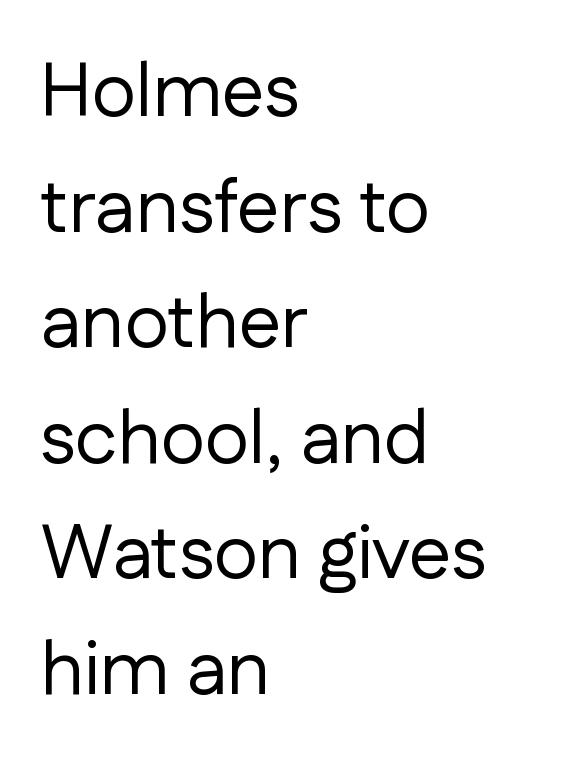
These lines sit exactly where default settings would place them. Classification — sans serif. These lines are rendered in a variable-pitch font. The compositor pushed each line to the left boundary.
